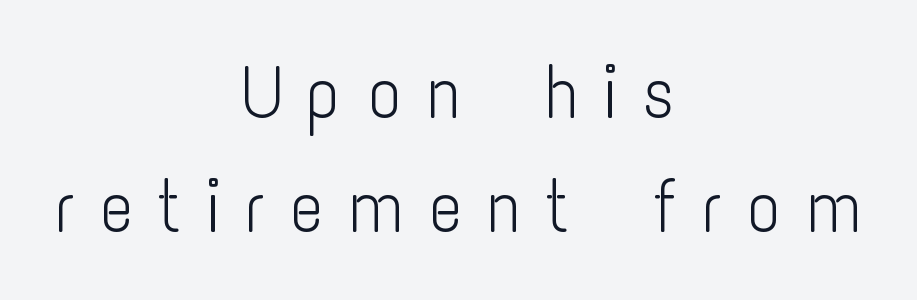
Q: Is the text bold? A: No.
Q: Is the text italic (slanted)? A: No, it is upright.
Q: Is the typeface a serif or a sans-serif typeface? A: Sans-serif.
Q: Is the text underlined? A: No.
Q: How is the paragraph aligned? A: Centered.
Q: Is the spacing between letters normal or unusually wide? A: Unusually wide.
Q: Is the spacing between lines tight, normal or loose? A: Normal.
Q: Width (condensed, normal, or wide)? A: Condensed.
Q: Stroke contrast? A: Low.
Q: x-height? A: Medium.
Q: Monospaced? A: No.
